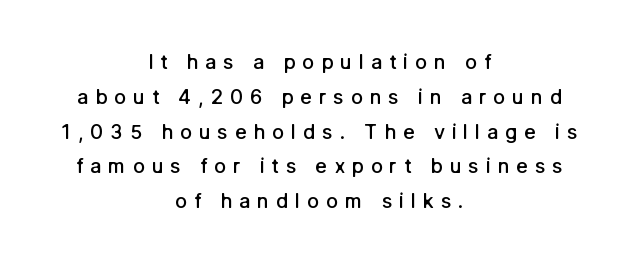
{"italic": "no", "bold": "semi", "underline": "no", "align": "center", "line_spacing_ratio": 1.74, "letter_spacing": "wide", "letter_spacing_em": 0.34, "glyph_px": 20}
